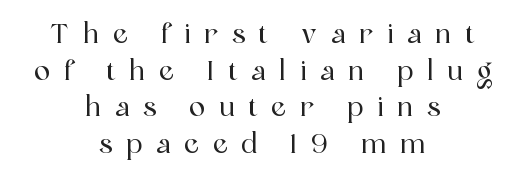
{"italic": "no", "underline": "no", "align": "center", "line_spacing": "normal", "line_spacing_ratio": 1.36, "letter_spacing": "wide", "letter_spacing_em": 0.5, "glyph_px": 27}
